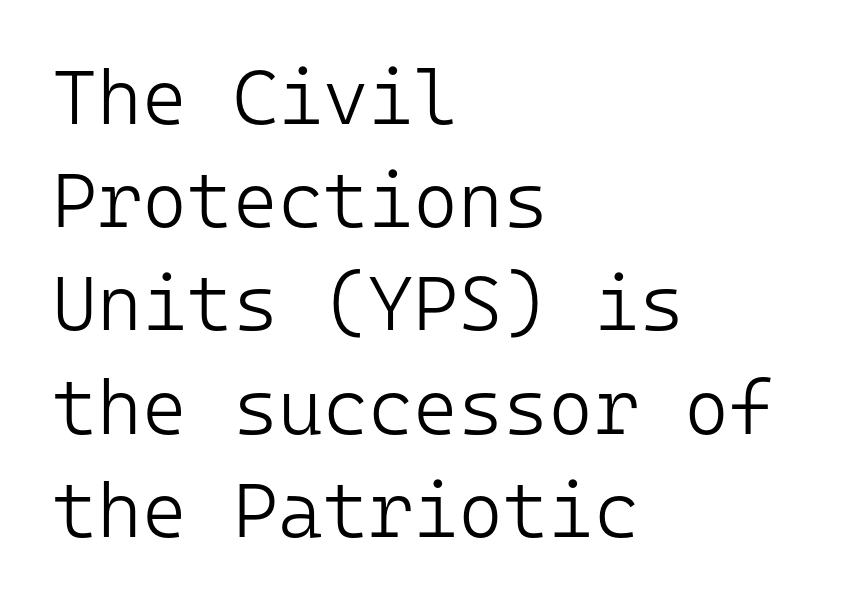
{"serif": "no", "italic": "no", "bold": "no", "weight": "light", "width": "normal", "stroke_contrast": "low", "x_height": "medium", "monospaced": "yes", "underline": "no", "align": "left", "line_spacing": "normal", "line_spacing_ratio": 1.34, "letter_spacing": "normal", "letter_spacing_em": 0.0, "glyph_px": 77}
